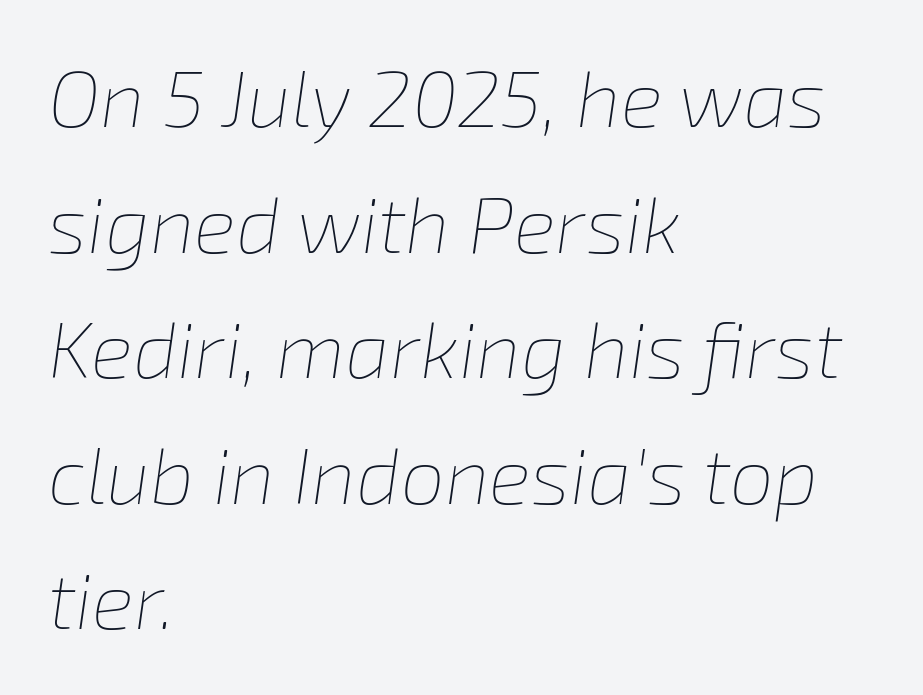
{"italic": "yes", "lean": "right", "slant_degrees": 8, "bold": "no", "weight": "thin", "width": "normal", "stroke_contrast": "low", "x_height": "medium", "monospaced": "no", "underline": "no", "align": "left", "line_spacing": "normal", "line_spacing_ratio": 1.59, "letter_spacing": "normal", "letter_spacing_em": 0.0, "glyph_px": 79}
